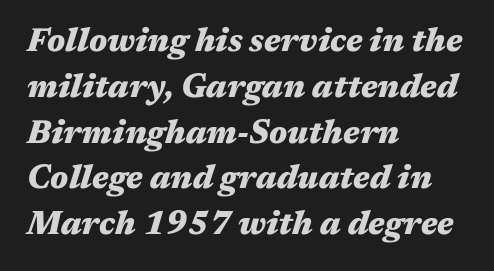
The image shows 32 px heavy, wide type, italic (leaning right); set left-aligned, normal line spacing (1.43x), normal letter spacing, not underlined; medium stroke contrast and a medium x-height.
